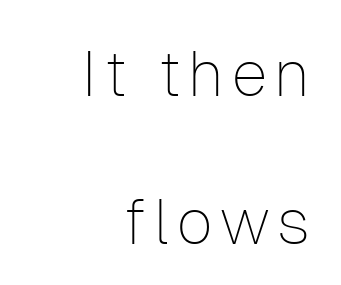
Q: Is the text bold? A: No.
Q: Is the text italic (slanted)? A: No, it is upright.
Q: Is the typeface a serif or a sans-serif typeface? A: Sans-serif.
Q: Is the text underlined? A: No.
Q: How is the paragraph aligned? A: Right-aligned.
Q: Is the spacing between lines tight, normal or loose? A: Loose.
Q: Width (condensed, normal, or wide)? A: Normal.
Q: Stroke contrast? A: Low.
Q: x-height? A: Medium.
Q: Monospaced? A: No.
